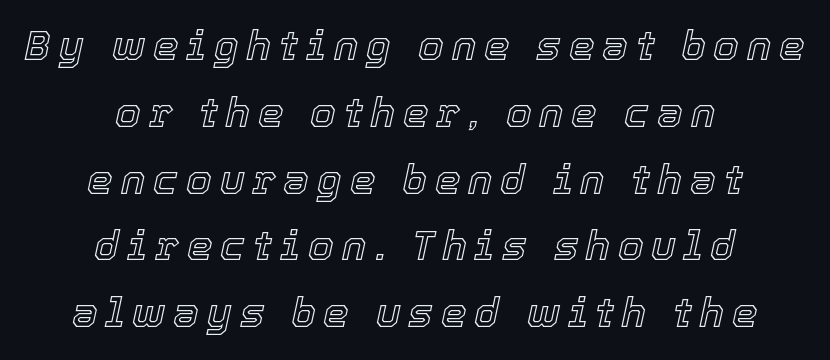
{"italic": "yes", "lean": "right", "slant_degrees": 12, "width": "normal", "x_height": "medium", "monospaced": "no", "underline": "no", "align": "center", "line_spacing": "normal", "line_spacing_ratio": 1.63, "glyph_px": 41}
